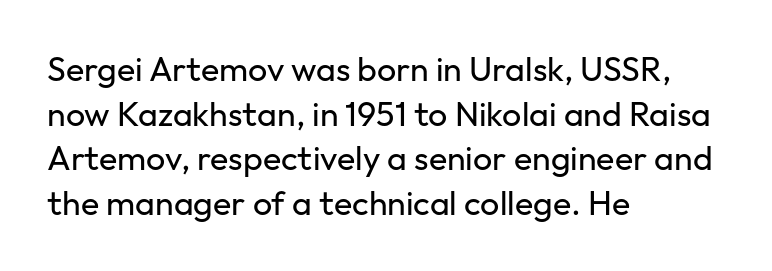
Q: Is the text bold? A: No.
Q: Is the text italic (slanted)? A: No, it is upright.
Q: Is the typeface a serif or a sans-serif typeface? A: Sans-serif.
Q: Is the text underlined? A: No.
Q: How is the paragraph aligned? A: Left-aligned.
Q: Is the spacing between letters normal or unusually wide? A: Normal.
Q: Is the spacing between lines tight, normal or loose? A: Normal.
Q: Width (condensed, normal, or wide)? A: Normal.
Q: Stroke contrast? A: Low.
Q: x-height? A: Medium.
Q: Monospaced? A: No.
